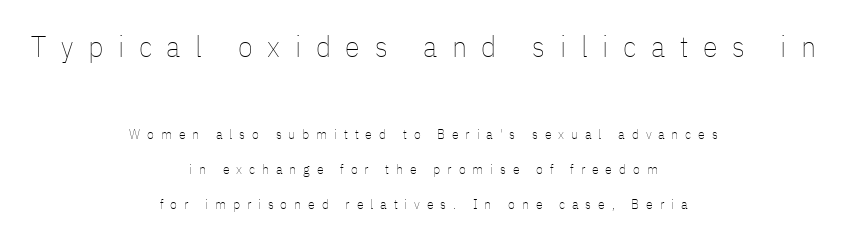
Q: Is the text bold? A: No.
Q: Is the text italic (slanted)? A: No, it is upright.
Q: Is the text underlined? A: No.
Q: How is the paragraph aligned? A: Centered.
Q: Is the spacing between letters normal or unusually wide? A: Unusually wide.
Q: Is the spacing between lines tight, normal or loose? A: Loose.
Q: Which block of text is set in a larger size, the first (top) or the second (bottom)? A: The first (top) one.
Q: Width (condensed, normal, or wide)? A: Condensed.
Q: Stroke contrast? A: Low.
Q: x-height? A: Medium.
Q: Monospaced? A: No.
